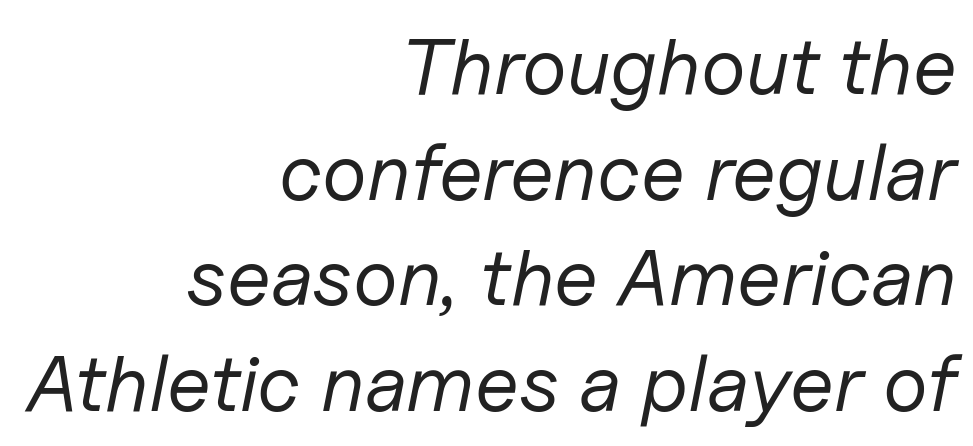
{"italic": "yes", "lean": "right", "slant_degrees": 11, "bold": "no", "weight": "regular", "width": "normal", "stroke_contrast": "low", "x_height": "medium", "monospaced": "no", "underline": "no", "align": "right", "line_spacing": "normal", "line_spacing_ratio": 1.32, "letter_spacing": "normal", "letter_spacing_em": 0.0, "glyph_px": 80}
